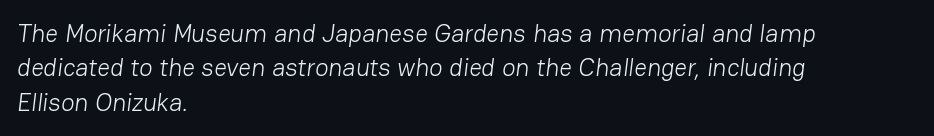
Q: Is the text bold? A: No.
Q: Is the text underlined? A: No.
Q: How is the paragraph aligned? A: Left-aligned.
Q: Is the spacing between letters normal or unusually wide? A: Normal.
Q: Is the spacing between lines tight, normal or loose? A: Normal.
